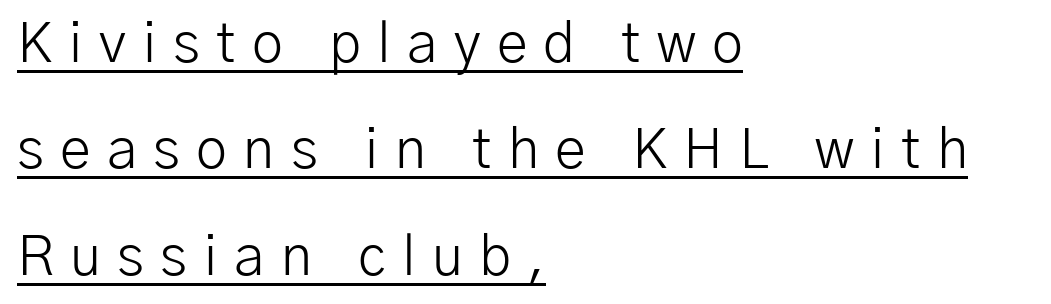
{"serif": "no", "italic": "no", "bold": "no", "weight": "light", "width": "normal", "stroke_contrast": "low", "x_height": "medium", "monospaced": "no", "underline": "yes", "align": "left", "line_spacing": "loose", "line_spacing_ratio": 1.9, "letter_spacing": "wide", "letter_spacing_em": 0.29, "glyph_px": 56}
